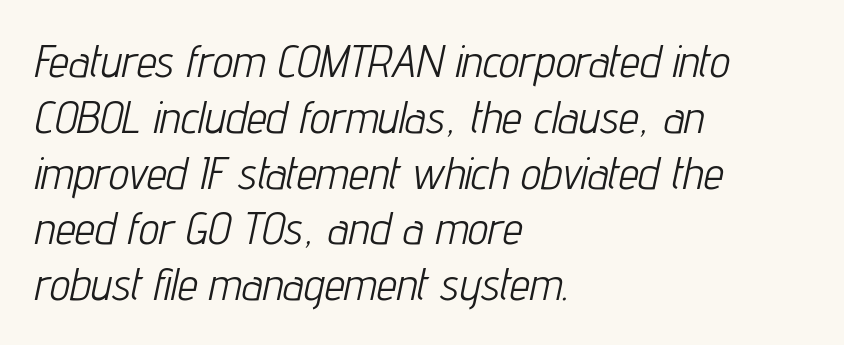
The image shows 45 px light, condensed type, italic (leaning right); set left-aligned, line spacing 1.24x, normal letter spacing, not underlined; low stroke contrast and a medium x-height.
